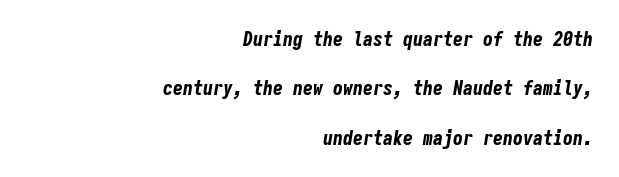
The image shows 20 px bold type, italic (leaning right); set right-aligned, loose line spacing (2.47x), normal letter spacing, not underlined.
